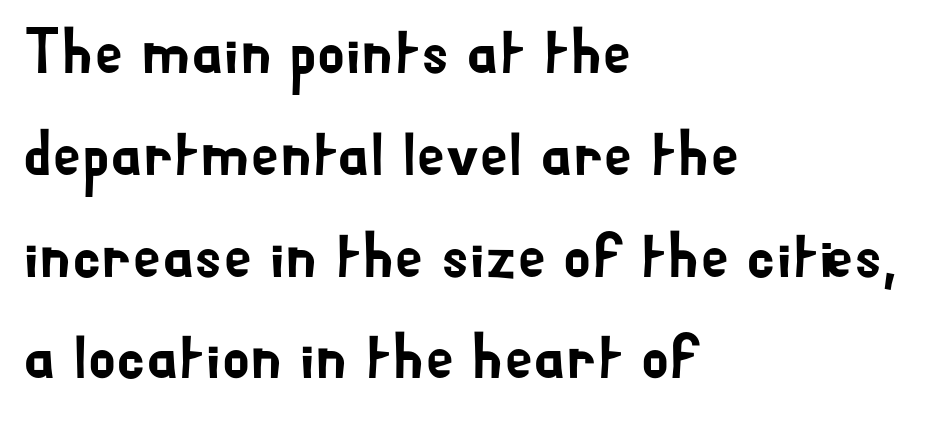
{"serif": "no", "italic": "no", "width": "normal", "stroke_contrast": "low", "x_height": "small", "monospaced": "no", "underline": "no", "align": "left", "line_spacing": "normal", "line_spacing_ratio": 1.59, "letter_spacing": "normal", "letter_spacing_em": 0.0, "glyph_px": 64}
